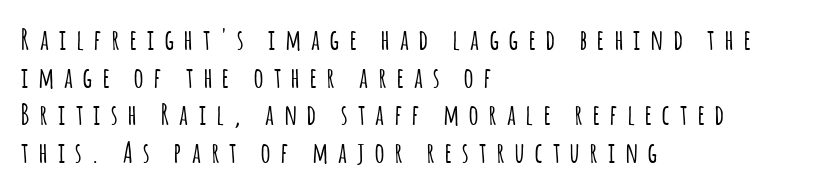
{"serif": "no", "italic": "no", "width": "condensed", "stroke_contrast": "low", "x_height": "large", "monospaced": "no", "underline": "no", "align": "left", "line_spacing": "normal", "line_spacing_ratio": 1.3, "letter_spacing": "wide", "letter_spacing_em": 0.37, "glyph_px": 29}
